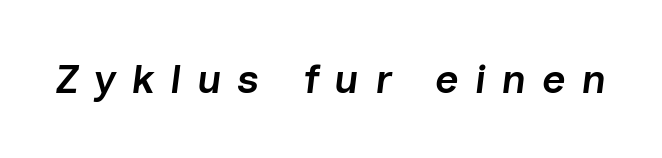
Q: Is the text bold? A: Semi-bold.
Q: Is the text italic (slanted)? A: Yes, it leans right by about 7 degrees.
Q: Is the text underlined? A: No.
Q: Is the spacing between letters normal or unusually wide? A: Unusually wide.
Q: Width (condensed, normal, or wide)? A: Normal.
Q: Stroke contrast? A: Low.
Q: x-height? A: Medium.
Q: Monospaced? A: No.
